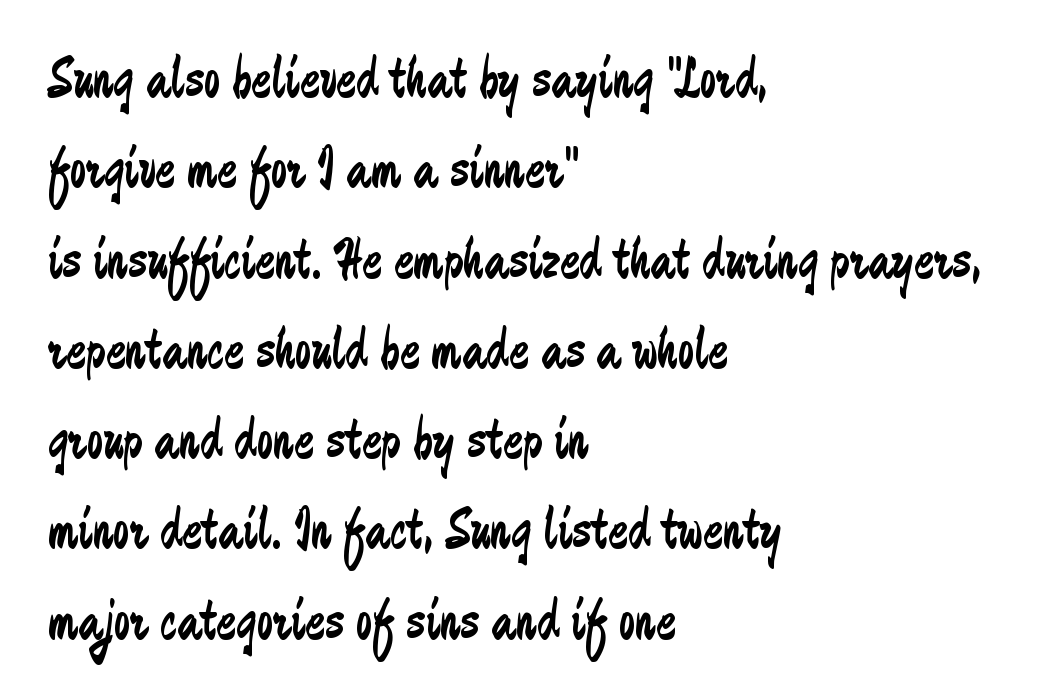
The image shows 59 px regular-weight, condensed sans-serif type; set left-aligned, normal line spacing (1.53x), normal letter spacing, not underlined; low stroke contrast and a medium x-height.
